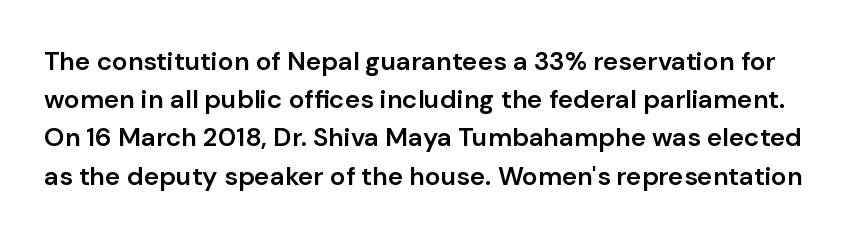
The image shows 26 px text type, upright; set normal line spacing (1.47x), normal letter spacing, not underlined.
